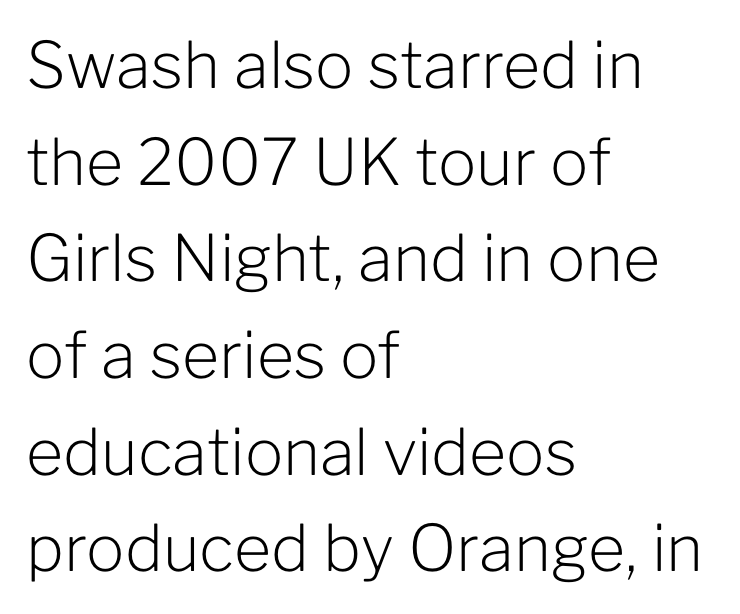
Q: Is the text bold? A: No.
Q: Is the text italic (slanted)? A: No, it is upright.
Q: Is the typeface a serif or a sans-serif typeface? A: Sans-serif.
Q: Is the text underlined? A: No.
Q: How is the paragraph aligned? A: Left-aligned.
Q: Is the spacing between letters normal or unusually wide? A: Normal.
Q: Is the spacing between lines tight, normal or loose? A: Normal.
Q: Width (condensed, normal, or wide)? A: Normal.
Q: Stroke contrast? A: Low.
Q: x-height? A: Medium.
Q: Monospaced? A: No.
